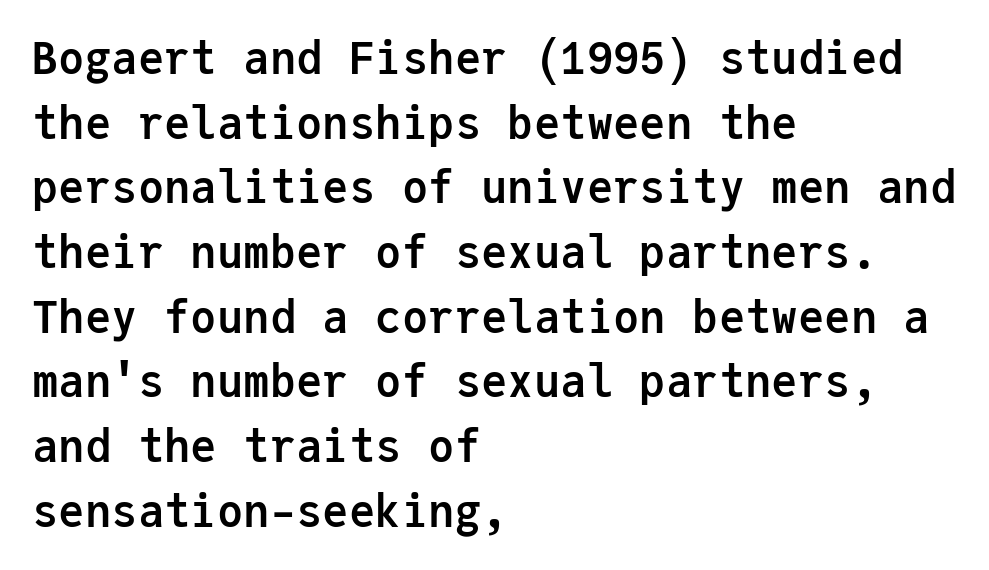
{"serif": "no", "italic": "no", "bold": "yes", "weight": "semibold", "width": "normal", "stroke_contrast": "low", "x_height": "medium", "monospaced": "yes", "underline": "no", "align": "left", "line_spacing": "normal", "line_spacing_ratio": 1.47, "letter_spacing": "normal", "letter_spacing_em": 0.0, "glyph_px": 44}
